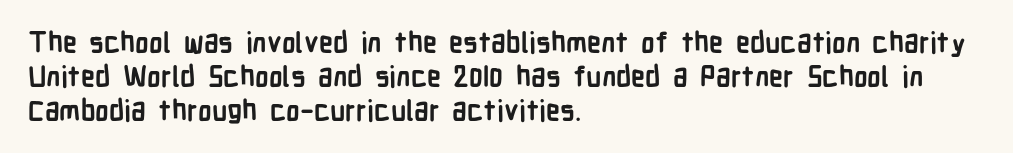
Notice how thick the strokes are: this is what a full bold looks like. The rendering uses natural spacing where letterforms have individual widths. The string is rendered with underlining switched off. Unlike a traditional serif, this face leaves its strokes unadorned.
